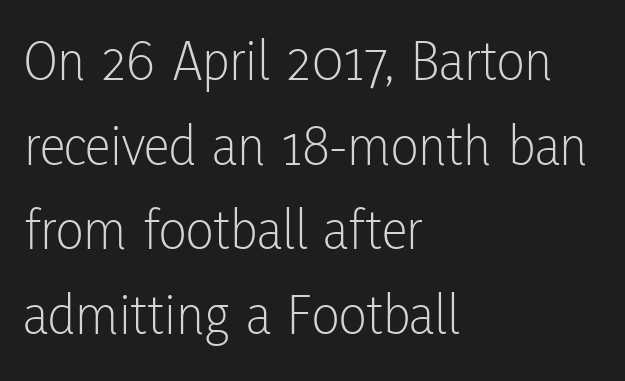
Horizontally, the lines are justified to the leading edge only. A typesetter would call this proportional, since set widths differ per character. Every stem runs plumb, perpendicular to the baseline. Anything drawn beneath the words? Only blank space. Nothing unusual about the tracking: characters are spaced as the font intends.
